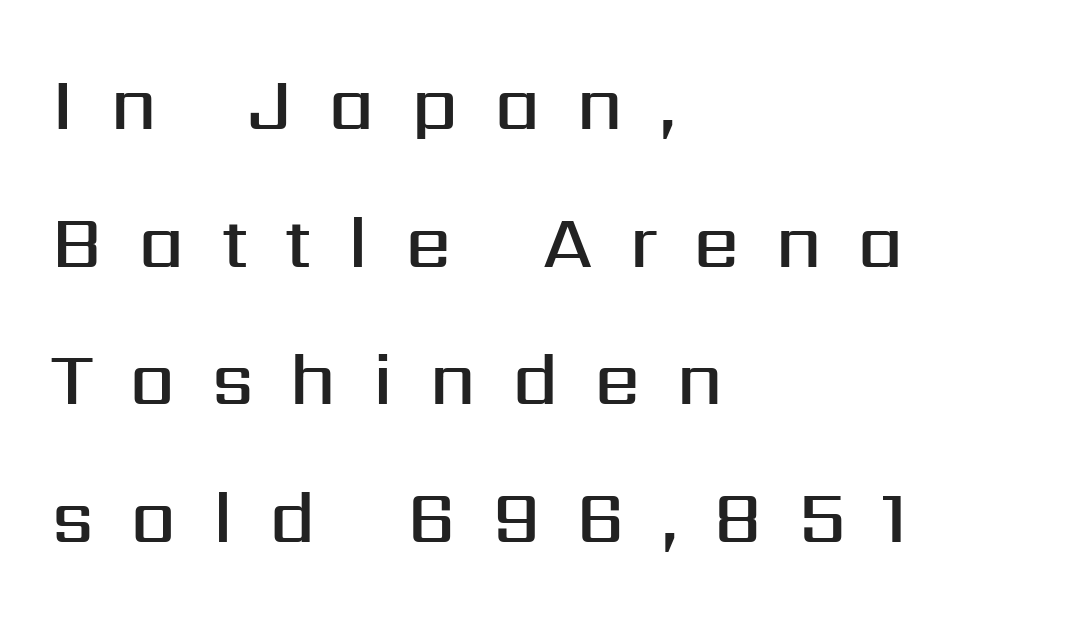
Q: Is the text bold? A: Semi-bold.
Q: Is the text italic (slanted)? A: No, it is upright.
Q: Is the typeface a serif or a sans-serif typeface? A: Sans-serif.
Q: Is the text underlined? A: No.
Q: How is the paragraph aligned? A: Left-aligned.
Q: Is the spacing between letters normal or unusually wide? A: Unusually wide.
Q: Width (condensed, normal, or wide)? A: Normal.
Q: Stroke contrast? A: Medium.
Q: x-height? A: Medium.
Q: Monospaced? A: No.
